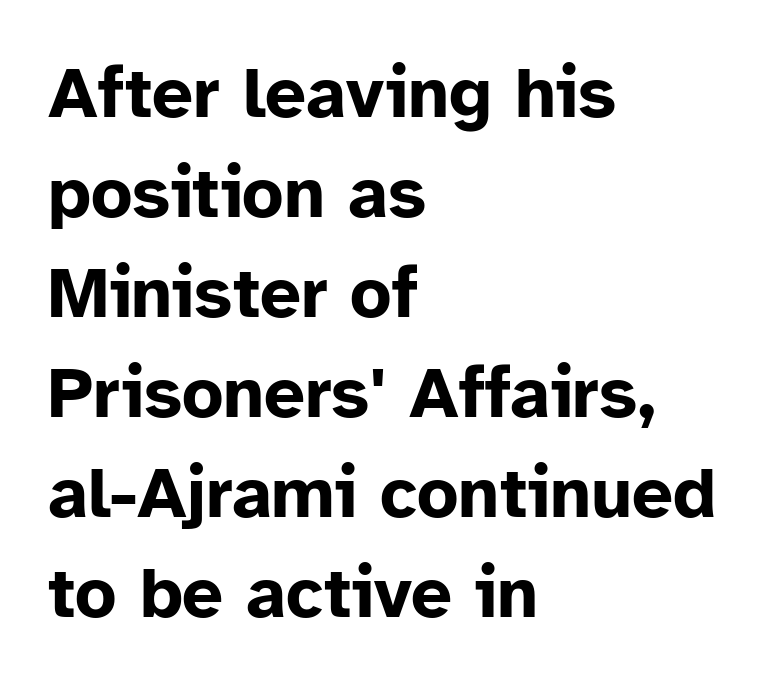
The image shows 72 px bold sans-serif type, upright; set left-aligned, normal line spacing (1.39x), normal letter spacing, not underlined; low stroke contrast and a medium x-height.
